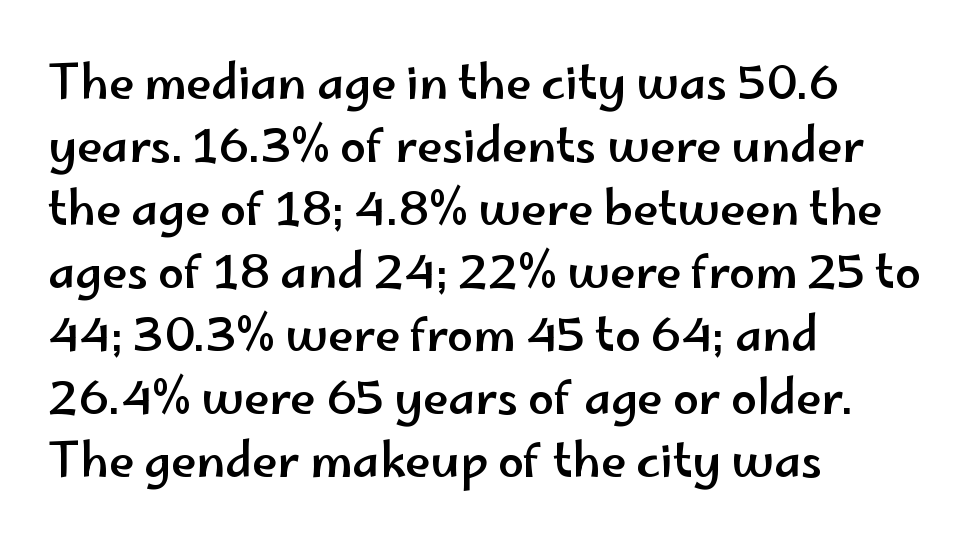
The image shows 46 px wide sans-serif type, upright; set left-aligned, normal line spacing (1.37x), normal letter spacing, not underlined; low stroke contrast and a small x-height.
